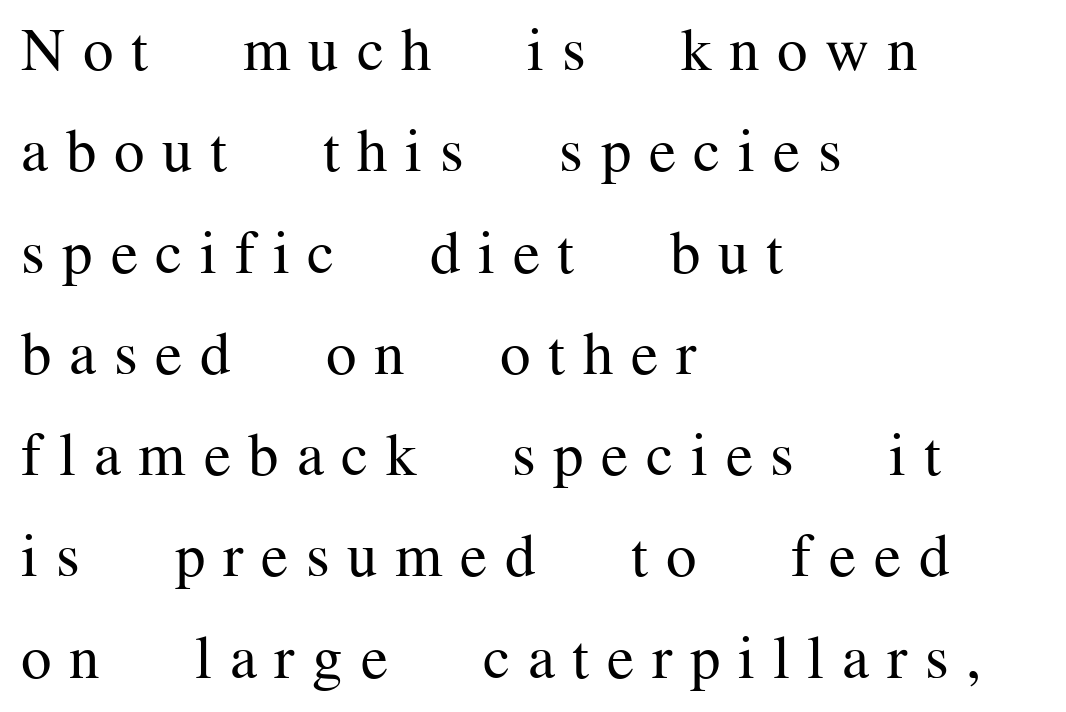
Stem width sits at or under what a default text font uses. The gaps between neighbouring characters are conspicuously large. What kind of face is this? One with serifs. Proportional: the letters do not fall into vertical columns. Is there any slant? The stems are plumb.
